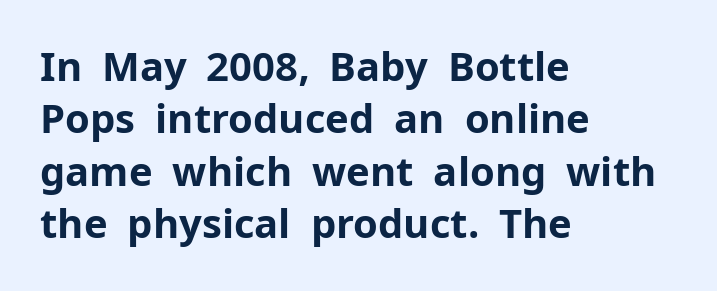
What kind of face is this? One without serifs — a sans. The strip under each line holds only bare page. The typesetter chose a ragged-right arrangement here. You could call the tracking neutral — neither tight nor loose. Ordinary non-slanted type is in use. Emphasis by weight is at full strength: bold.
